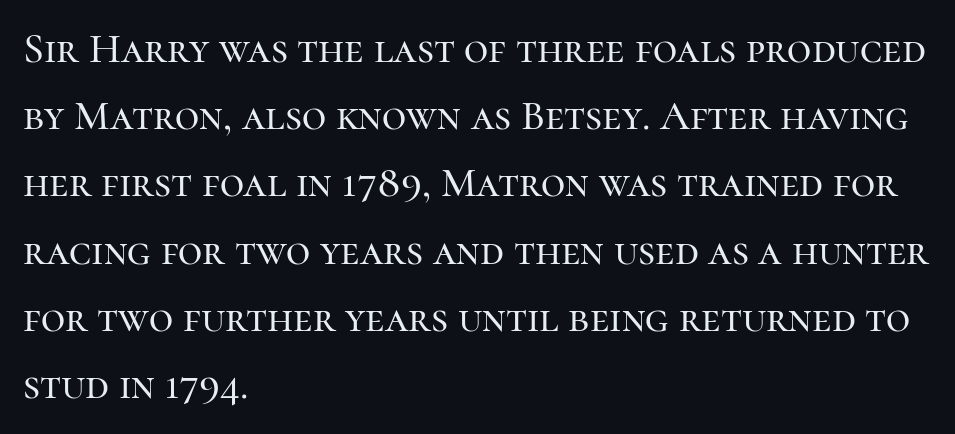
The image shows 42 px serif type, upright; set left-aligned, normal line spacing (1.6x), normal letter spacing, not underlined; high stroke contrast and a medium x-height.
